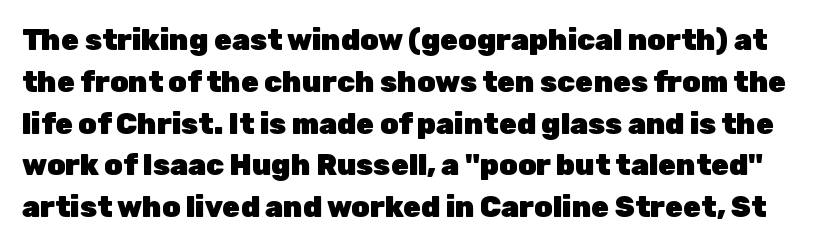
The space directly below the letters is spotless. This block has exactly the height ordinary leading produces. This is the regular roman posture of the typeface. A dark, heavy texture on the line: the type is bold. You could not count columns in this text — the font is proportionally spaced.
